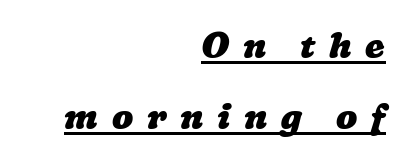
The specimen includes a rule beneath the text block's lines. Each line ends at the same right margin while the left side varies. Typesetter's note: full bold, strokes at maximum text heaviness. Here the designer chose a conventional face with non-uniform glyph widths.
